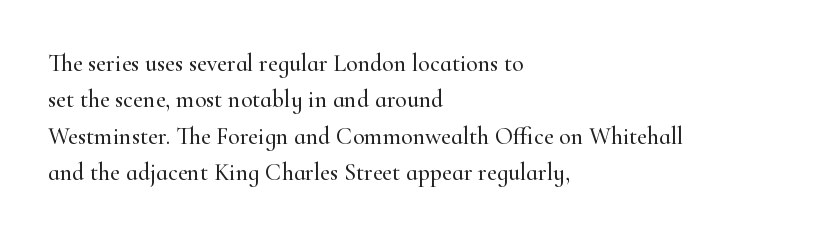
A normal amount of white space separates one row of letters from the next. Is there any slant? The stems are plumb. Nobody touched the tracking dial on this one. Quick note: underline off.
